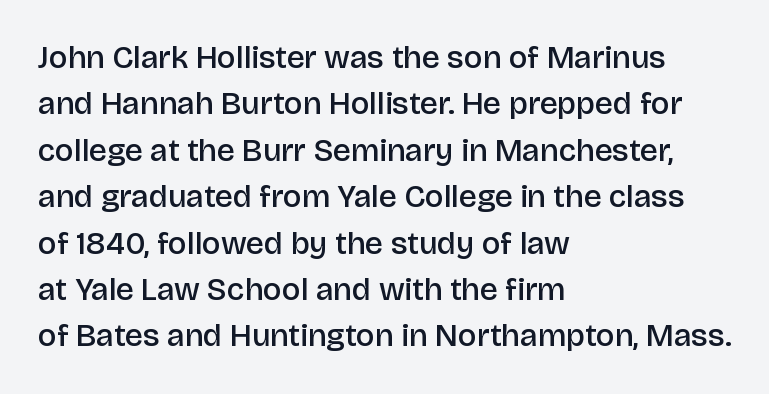
Q: Is the text bold? A: Semi-bold.
Q: Is the text italic (slanted)? A: No, it is upright.
Q: Is the typeface a serif or a sans-serif typeface? A: Sans-serif.
Q: Is the text underlined? A: No.
Q: How is the paragraph aligned? A: Left-aligned.
Q: Is the spacing between letters normal or unusually wide? A: Normal.
Q: Is the spacing between lines tight, normal or loose? A: Normal.
Q: Width (condensed, normal, or wide)? A: Normal.
Q: Stroke contrast? A: Low.
Q: x-height? A: Large.
Q: Monospaced? A: No.
